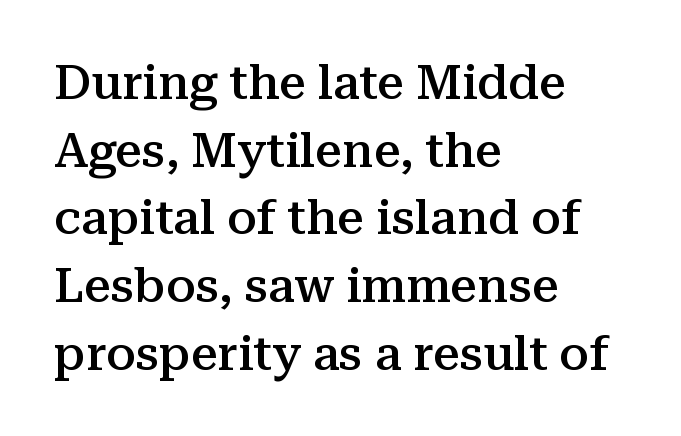
Unlike a clean sans, this face finishes its strokes with serifs. Ascenders rise straight up at ninety degrees. Honestly, there is no underline to notice here at all. The type is set solid horizontally, with unmodified tracking. Alignment: flush left. The space between consecutive lines is moderate.
